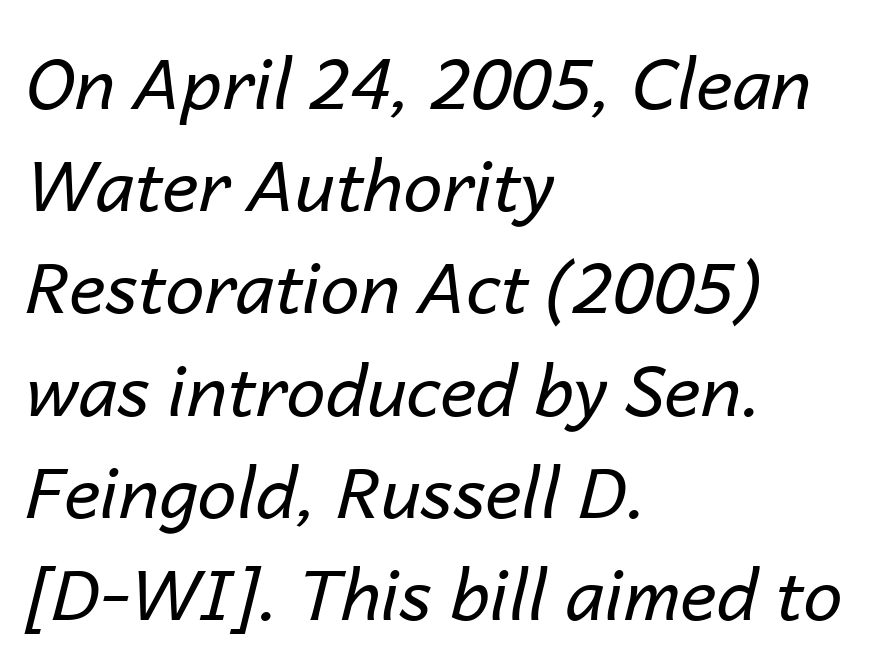
{"italic": "yes", "lean": "right", "slant_degrees": 14, "bold": "no", "weight": "regular", "width": "normal", "stroke_contrast": "low", "x_height": "medium", "monospaced": "no", "underline": "no", "align": "left", "line_spacing": "normal", "line_spacing_ratio": 1.46, "letter_spacing": "normal", "letter_spacing_em": 0.0, "glyph_px": 70}
